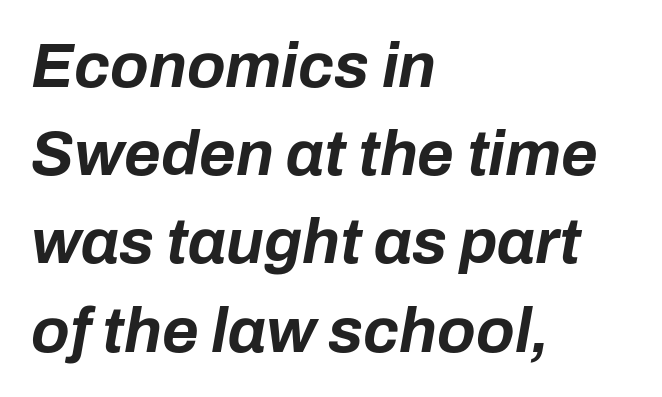
{"italic": "yes", "lean": "right", "slant_degrees": 10, "bold": "yes", "weight": "bold", "width": "normal", "stroke_contrast": "low", "x_height": "medium", "monospaced": "no", "underline": "no", "align": "left", "line_spacing": "normal", "line_spacing_ratio": 1.4, "letter_spacing": "normal", "letter_spacing_em": 0.0, "glyph_px": 63}
